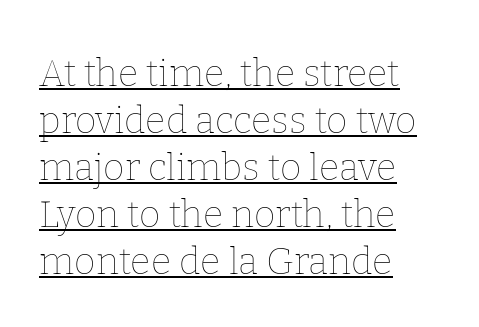
Q: Is the text bold? A: No.
Q: Is the text italic (slanted)? A: No, it is upright.
Q: Is the text underlined? A: Yes.
Q: How is the paragraph aligned? A: Left-aligned.
Q: Is the spacing between letters normal or unusually wide? A: Normal.
Q: Is the spacing between lines tight, normal or loose? A: Normal.
Q: Width (condensed, normal, or wide)? A: Normal.
Q: Stroke contrast? A: Low.
Q: x-height? A: Medium.
Q: Monospaced? A: No.
